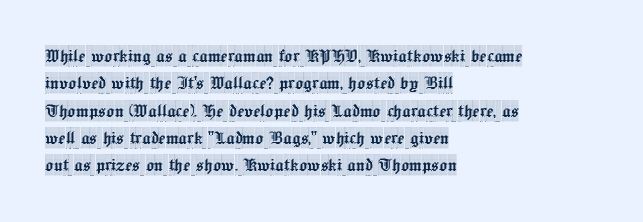
The image shows 21 px text type, upright; set left-aligned, normal line spacing (1.3x), normal letter spacing, not underlined.
